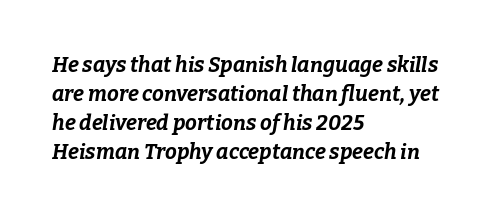
The space directly below the letters is spotless. Each glyph is drawn with heavy, bold strokes. An italicized treatment has been applied to the whole sample. The lines sit at an ordinary, default distance from one another. Letter spacing: default. One-word summary of the alignment: left.
